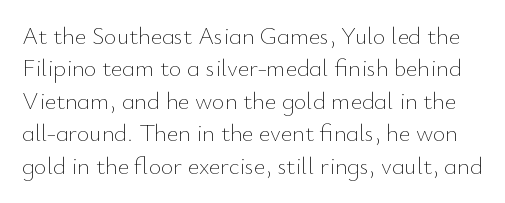
The image shows 24 px text type, upright; set normal line spacing (1.35x), normal letter spacing, not underlined.
